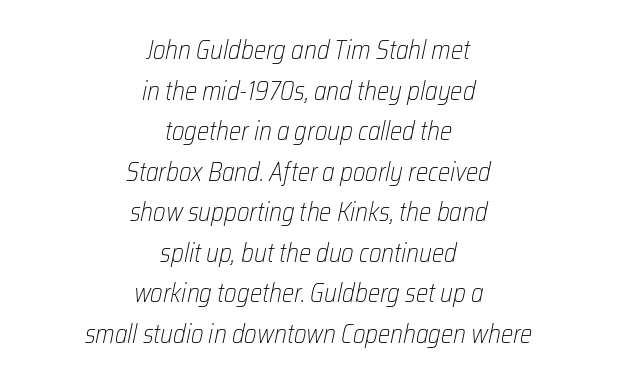
{"italic": "yes", "lean": "right", "slant_degrees": 12, "bold": "no", "underline": "no", "align": "center", "line_spacing": "normal", "line_spacing_ratio": 1.56, "letter_spacing": "normal", "letter_spacing_em": 0.0, "glyph_px": 26}
